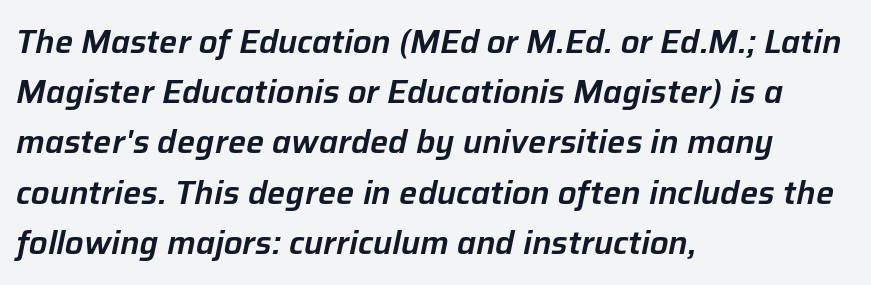
The image shows 32 px text type, italic (leaning right); set left-aligned, normal line spacing (1.57x), normal letter spacing, not underlined; low stroke contrast and a medium x-height.
